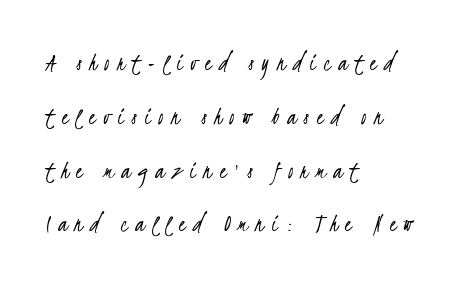
Q: Is the text bold? A: No.
Q: Is the text underlined? A: No.
Q: How is the paragraph aligned? A: Left-aligned.
Q: Is the spacing between letters normal or unusually wide? A: Unusually wide.
Q: Is the spacing between lines tight, normal or loose? A: Loose.
